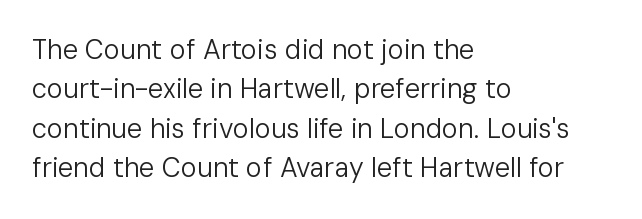
Quick note: not italic, upright. Is the stroke heavy? The answer is a plain regular-or-lighter. The setting favours the left margin, as ordinary paragraphs usually do. Has an underline been added? It has not. Tracking here is standard; glyphs follow each other at the usual distance. Line spacing here is normal.
